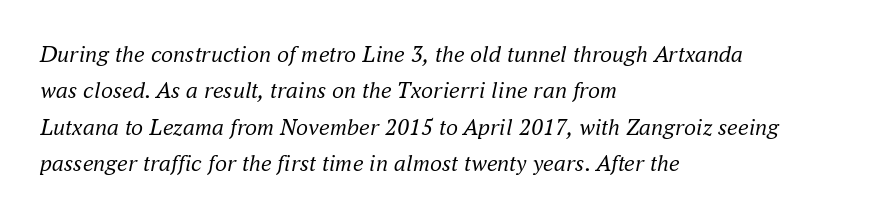
Q: Is the text bold? A: No.
Q: Is the text italic (slanted)? A: Yes, it leans right by about 16 degrees.
Q: Is the text underlined? A: No.
Q: How is the paragraph aligned? A: Left-aligned.
Q: Is the spacing between letters normal or unusually wide? A: Normal.
Q: Is the spacing between lines tight, normal or loose? A: Normal.
